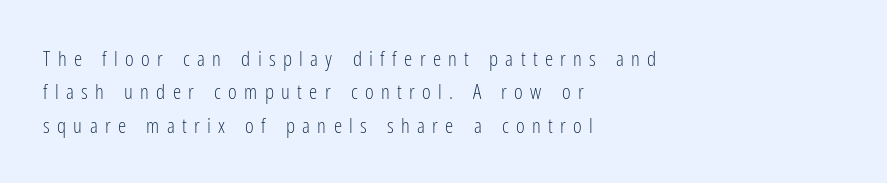
{"italic": "no", "bold": "no", "underline": "no", "align": "left", "line_spacing": "normal", "line_spacing_ratio": 1.59, "letter_spacing": "wide", "letter_spacing_em": 0.35, "glyph_px": 21}
